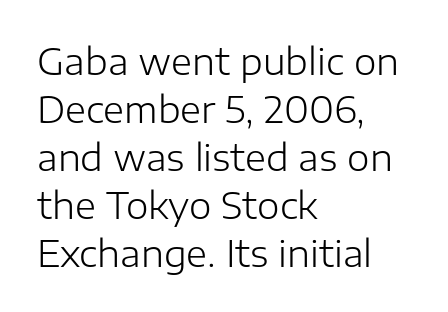
{"serif": "no", "italic": "no", "bold": "no", "weight": "light", "width": "normal", "stroke_contrast": "low", "x_height": "medium", "monospaced": "no", "underline": "no", "align": "left", "line_spacing": "normal", "line_spacing_ratio": 1.33, "letter_spacing": "normal", "letter_spacing_em": 0.0, "glyph_px": 36}
